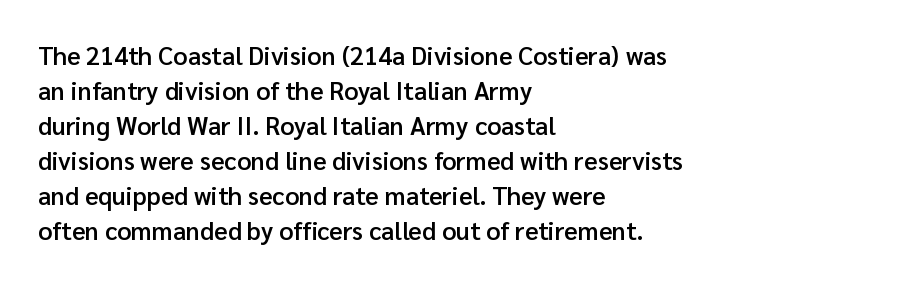
Q: Is the text bold? A: Semi-bold.
Q: Is the text italic (slanted)? A: No, it is upright.
Q: Is the text underlined? A: No.
Q: How is the paragraph aligned? A: Left-aligned.
Q: Is the spacing between letters normal or unusually wide? A: Normal.
Q: Is the spacing between lines tight, normal or loose? A: Normal.
